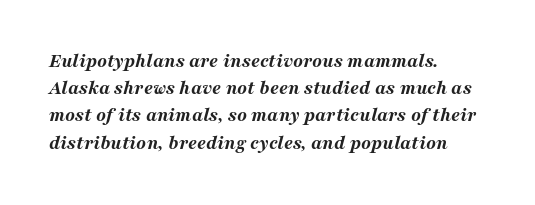
Here the glyphs are tracked normally, forming tight word shapes. If you drew a line through each stem, it would be angled. On the weight axis this lands at bold, roughly 700. The lines in this sample share a left origin and differ only in where they stop.
